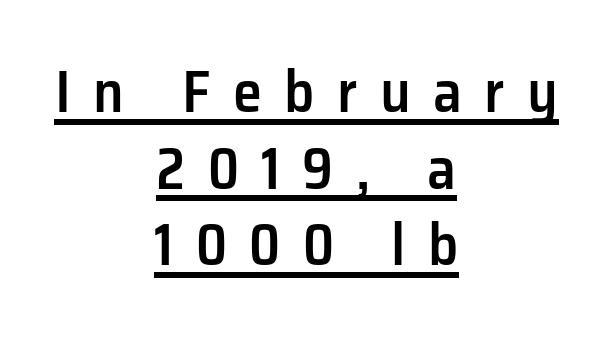
{"serif": "no", "italic": "no", "bold": "semi", "weight": "semibold", "width": "normal", "stroke_contrast": "low", "x_height": "medium", "monospaced": "no", "underline": "yes", "align": "center", "line_spacing": "normal", "line_spacing_ratio": 1.3, "letter_spacing": "wide", "letter_spacing_em": 0.38, "glyph_px": 59}
